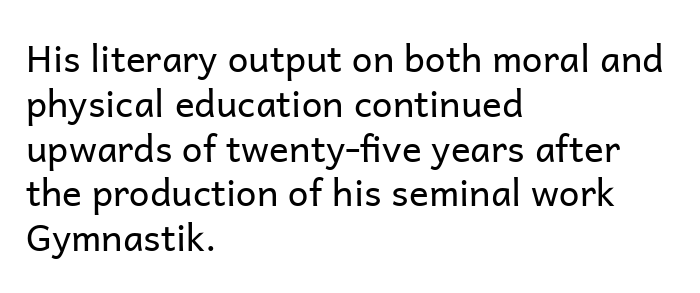
Q: Is the text bold? A: No.
Q: Is the text italic (slanted)? A: No, it is upright.
Q: Is the typeface a serif or a sans-serif typeface? A: Sans-serif.
Q: Is the text underlined? A: No.
Q: How is the paragraph aligned? A: Left-aligned.
Q: Is the spacing between letters normal or unusually wide? A: Normal.
Q: Width (condensed, normal, or wide)? A: Normal.
Q: Stroke contrast? A: Low.
Q: x-height? A: Medium.
Q: Monospaced? A: No.
